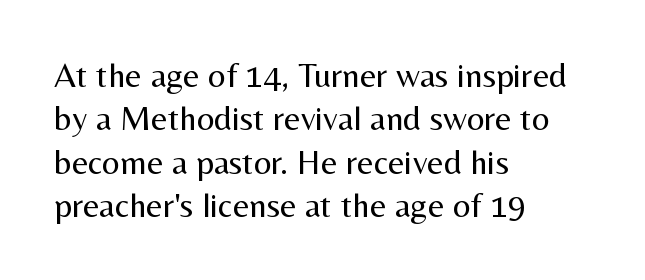
Q: Is the text bold? A: No.
Q: Is the text italic (slanted)? A: No, it is upright.
Q: Is the typeface a serif or a sans-serif typeface? A: Sans-serif.
Q: Is the text underlined? A: No.
Q: How is the paragraph aligned? A: Left-aligned.
Q: Is the spacing between letters normal or unusually wide? A: Normal.
Q: Width (condensed, normal, or wide)? A: Normal.
Q: Stroke contrast? A: Medium.
Q: x-height? A: Medium.
Q: Monospaced? A: No.
